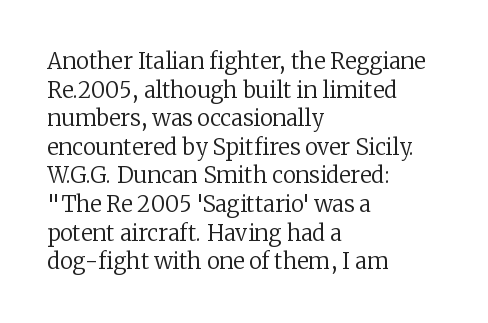
Check the space under the baseline: it is left empty. Characters follow at the spacing the type designer built in. These glyphs show unthickened strokes, regular width or finer. This is the regular roman posture of the typeface. A typesetter would call this leading conventional body-copy spacing. The compositor pushed each line to the left boundary.
